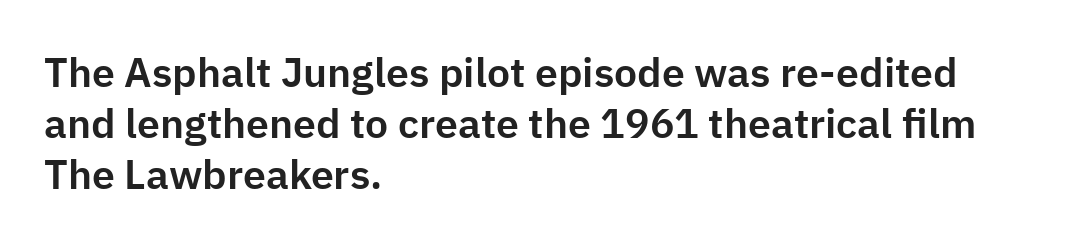
{"serif": "no", "italic": "no", "width": "normal", "stroke_contrast": "low", "x_height": "medium", "monospaced": "no", "underline": "no", "align": "left", "line_spacing_ratio": 1.24, "letter_spacing": "normal", "letter_spacing_em": 0.0, "glyph_px": 41}
